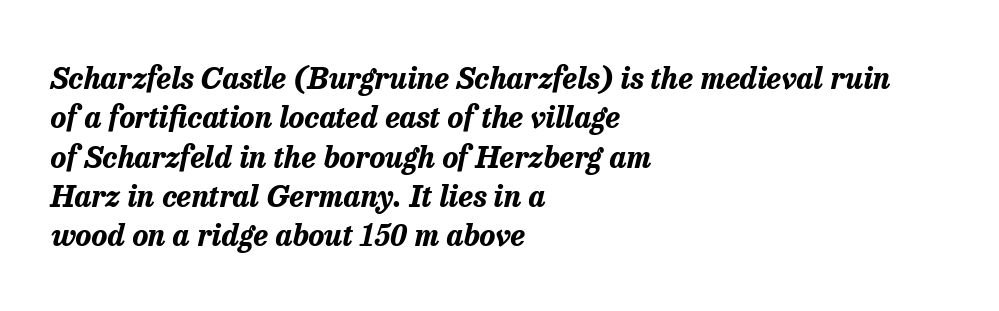
Any mark beneath the type? The region is blank. Set as a true bold cut, around the 700 mark. Line spacing here is normal. The line texture is even and compact thanks to regular tracking. A classic flush-left, rag-right setting is used for this passage. These lines are rendered in a variable-pitch font.
